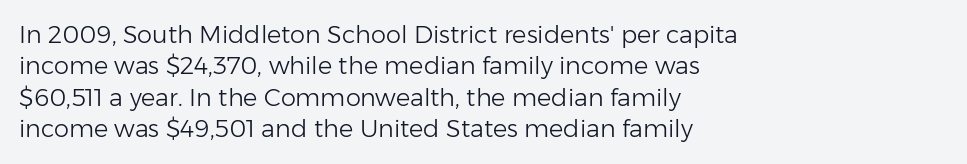
Q: Is the text bold? A: No.
Q: Is the text italic (slanted)? A: No, it is upright.
Q: Is the text underlined? A: No.
Q: How is the paragraph aligned? A: Left-aligned.
Q: Is the spacing between letters normal or unusually wide? A: Normal.
Q: Is the spacing between lines tight, normal or loose? A: Normal.
